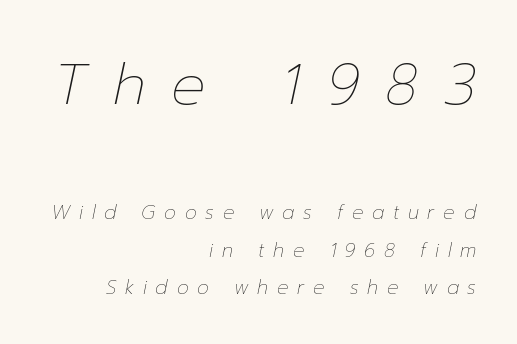
Leftover space on each line is placed entirely before the opening word. Display-style spreading of the glyphs; the letterfit is very open. Notice the wide empty band between every row — that's loose leading. This sample has the flowing, uneven cadence of proportional lettering.
